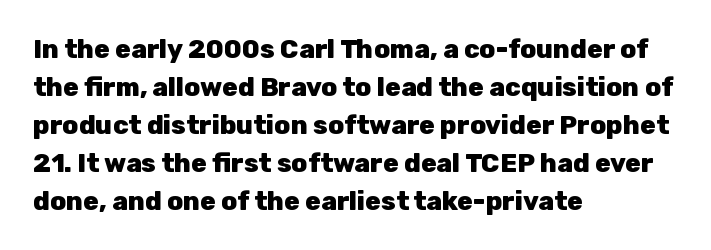
Horizontal alignment here is leftward, the default for most running prose. Nothing unusual about the tracking: characters are spaced as the font intends. Students, observe: this is what conventionally led text looks like. Does the lettering tilt? It doesn't — this is upright.
